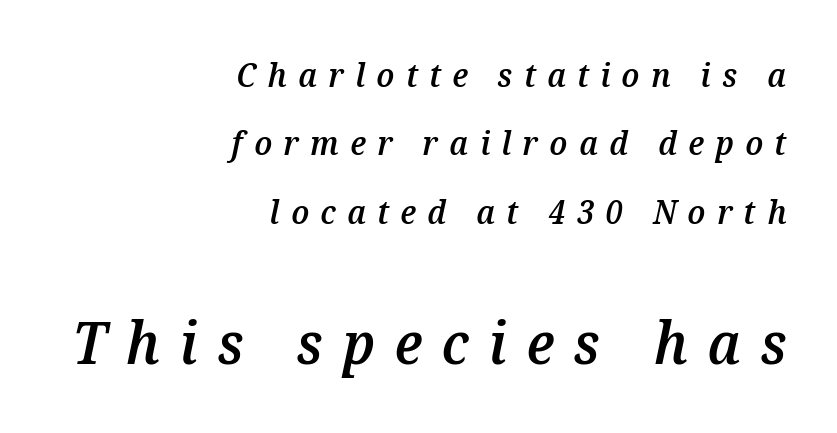
The text carries the slant typical of an italic or oblique font. The compositor pushed each line to the right boundary. The tracking reads as deliberately expanded to a designer's eye. Baseline-to-baseline distance is far greater than the letter height. The glyphs are unaccompanied by any horizontal stroke below them. These lines carry some extra weight — a demibold, not a full bold.
